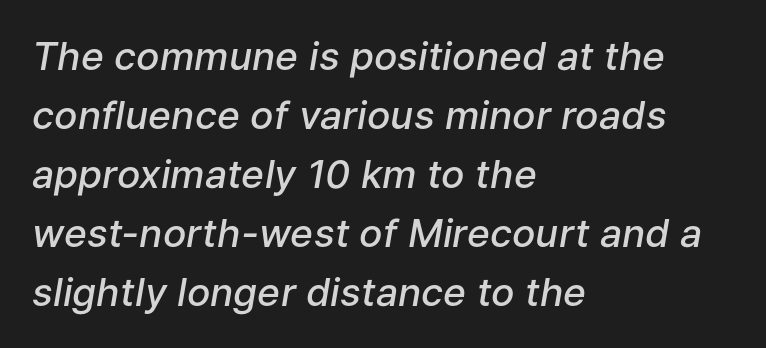
The image shows 39 px semibold type, italic (leaning right); set left-aligned, normal line spacing (1.51x), normal letter spacing, not underlined; low stroke contrast and a medium x-height.
